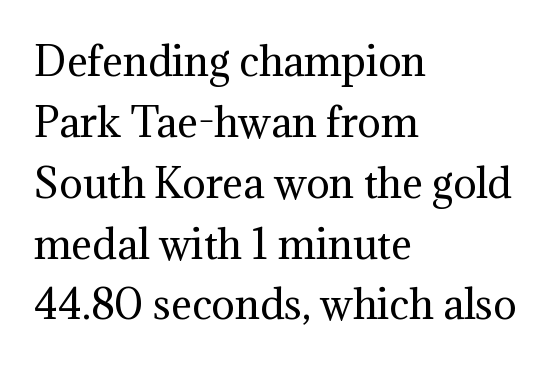
{"serif": "yes", "italic": "no", "bold": "no", "weight": "regular", "width": "normal", "stroke_contrast": "medium", "x_height": "medium", "monospaced": "no", "underline": "no", "align": "left", "line_spacing": "normal", "line_spacing_ratio": 1.56, "letter_spacing": "normal", "letter_spacing_em": 0.0, "glyph_px": 39}
